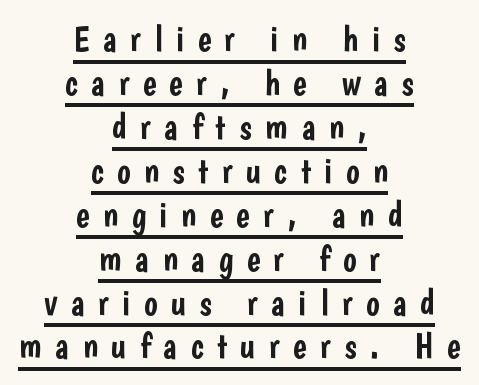
In terms of letterform style, serifs are entirely absent. The setting favours the middle, as headings and verse often do. Is there any slant? The stems are plumb. This sample uses expanded letter spacing, leaving extra air between glyphs. The glyphs are accompanied by a horizontal stroke just below them.
